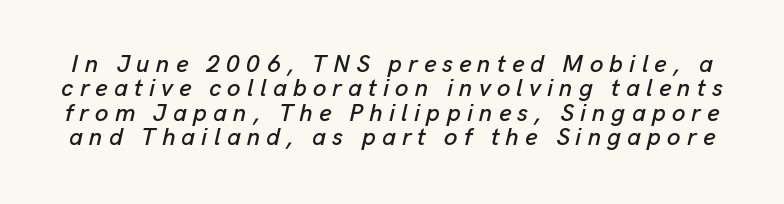
Q: Is the text italic (slanted)? A: Yes, it leans right by about 13 degrees.
Q: Is the text underlined? A: No.
Q: Is the spacing between letters normal or unusually wide? A: Unusually wide.
Q: Is the spacing between lines tight, normal or loose? A: Tight.
